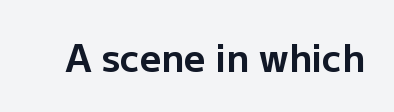
{"serif": "no", "italic": "no", "bold": "yes", "weight": "bold", "width": "normal", "stroke_contrast": "low", "x_height": "medium", "monospaced": "no", "underline": "no", "letter_spacing": "normal", "letter_spacing_em": 0.0, "glyph_px": 37}
